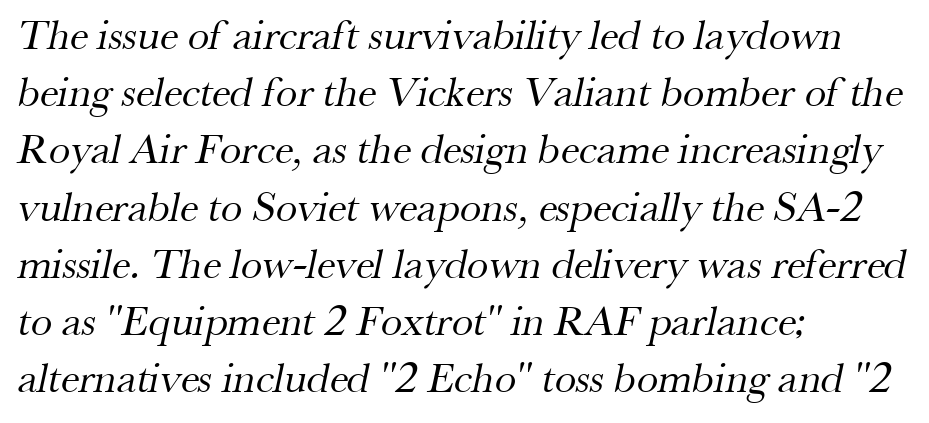
Q: Is the text bold? A: No.
Q: Is the typeface a serif or a sans-serif typeface? A: Serif.
Q: Is the text underlined? A: No.
Q: How is the paragraph aligned? A: Left-aligned.
Q: Is the spacing between letters normal or unusually wide? A: Normal.
Q: Is the spacing between lines tight, normal or loose? A: Normal.
Q: Width (condensed, normal, or wide)? A: Normal.
Q: Stroke contrast? A: Medium.
Q: x-height? A: Small.
Q: Monospaced? A: No.
